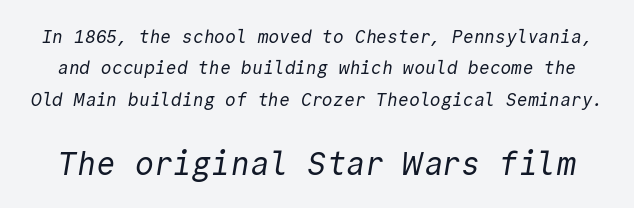
Q: Is the text bold? A: No.
Q: Is the typeface a serif or a sans-serif typeface? A: Sans-serif.
Q: Is the text underlined? A: No.
Q: Is the spacing between letters normal or unusually wide? A: Normal.
Q: Which block of text is set in a larger size, the first (top) or the second (bottom)? A: The second (bottom) one.
Q: Width (condensed, normal, or wide)? A: Normal.
Q: x-height? A: Medium.
Q: Monospaced? A: Yes.
